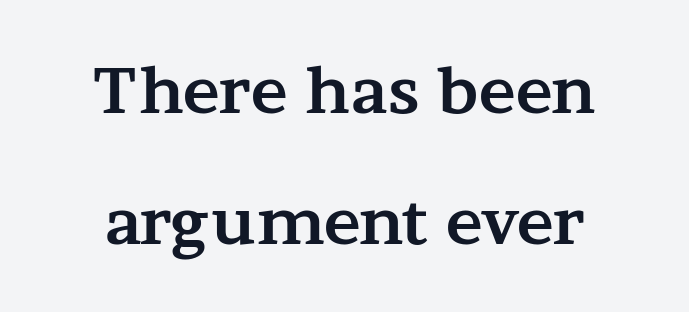
These lines are rendered in a variable-pitch font. Nothing unusual about the tracking: characters are spaced as the font intends. Letters rest on an invisible, unmarked baseline. What weight is shown? A full bold with thick strokes.
